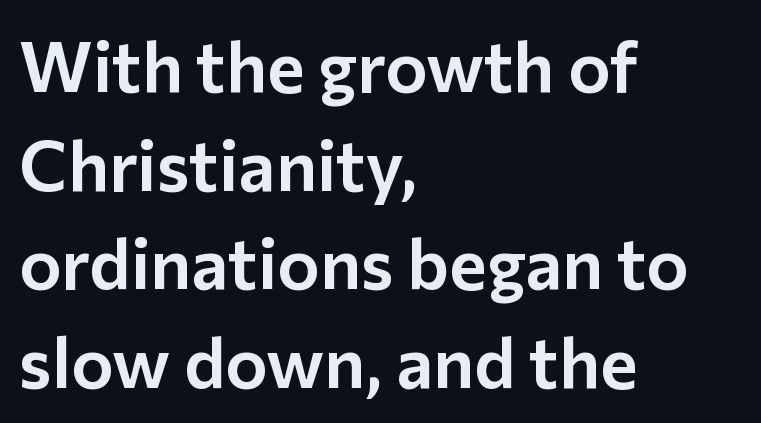
Q: Is the text italic (slanted)? A: No, it is upright.
Q: Is the typeface a serif or a sans-serif typeface? A: Sans-serif.
Q: Is the text underlined? A: No.
Q: How is the paragraph aligned? A: Left-aligned.
Q: Is the spacing between letters normal or unusually wide? A: Normal.
Q: Is the spacing between lines tight, normal or loose? A: Normal.
Q: Width (condensed, normal, or wide)? A: Normal.
Q: Stroke contrast? A: Low.
Q: x-height? A: Medium.
Q: Monospaced? A: No.
